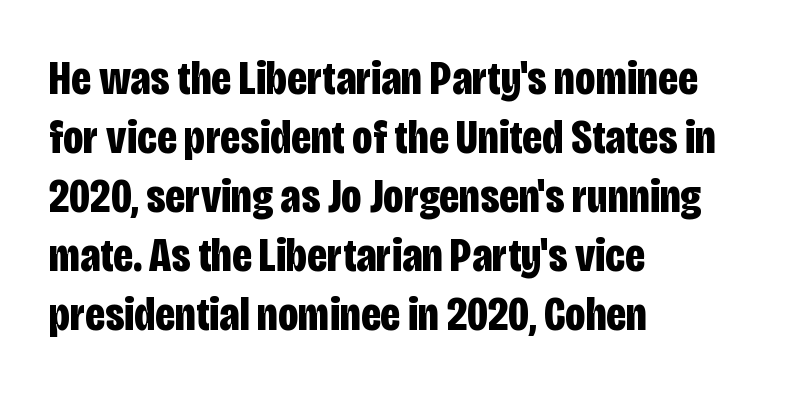
The image shows 48 px bold, condensed sans-serif type, upright; set left-aligned, line spacing 1.23x, normal letter spacing, not underlined; low stroke contrast and a large x-height.
